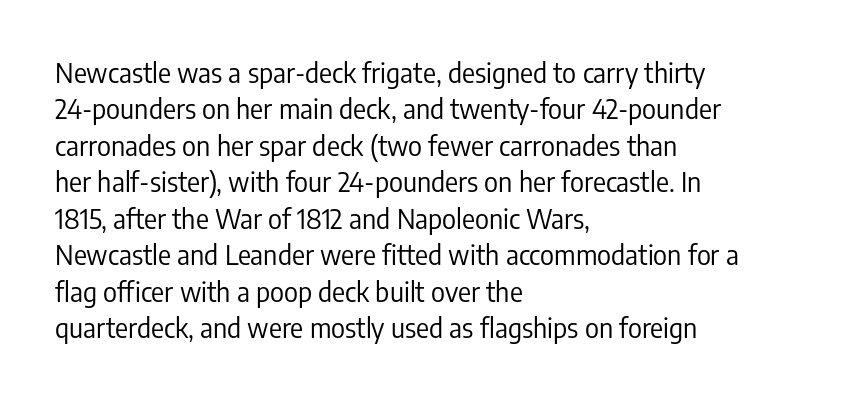
The image shows 27 px text type, upright; set left-aligned, normal line spacing (1.35x), normal letter spacing, not underlined.
